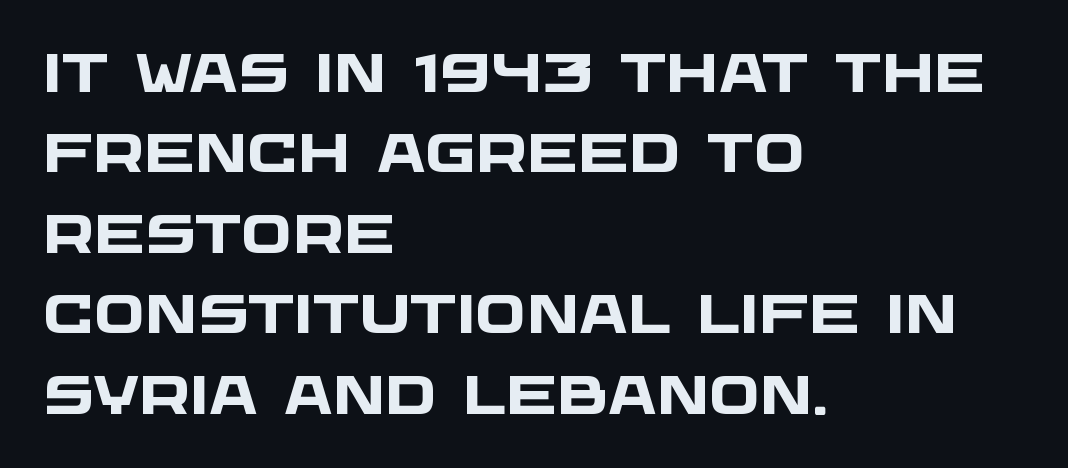
{"serif": "no", "bold": "yes", "weight": "heavy", "width": "wide", "stroke_contrast": "low", "x_height": "large", "monospaced": "no", "underline": "no", "align": "left", "line_spacing": "normal", "line_spacing_ratio": 1.49, "letter_spacing": "normal", "letter_spacing_em": 0.0, "glyph_px": 54}
